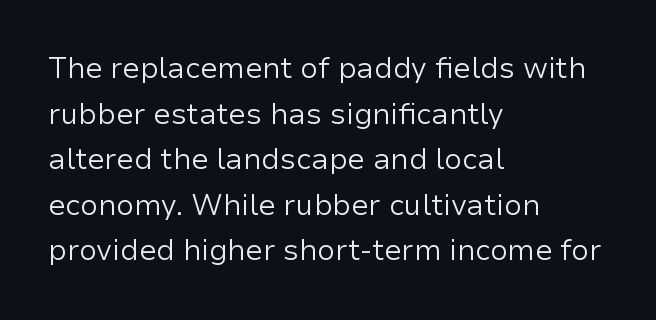
The letterforms sit at book weight or below. Unlike a traditional serif, this face leaves its strokes unadorned. The letters sit at their default tracking, neither squeezed nor spread. Casual observation: everything's shoved over to the left. The specimen omits any rule beneath the text block's lines. Does the lettering tilt? It doesn't — this is upright.
